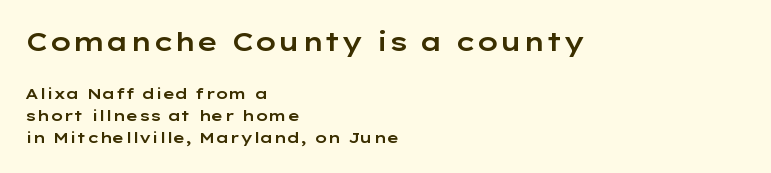
The image shows 26 px text type, upright; set left-aligned, normal line spacing (1.47x), normal letter spacing, not underlined; the first (top) block is 1.73x larger.
